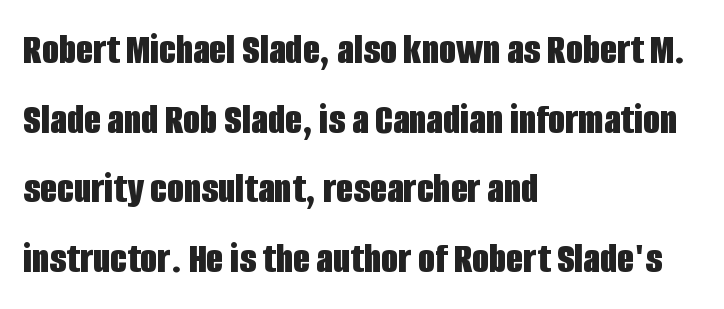
The image shows 44 px bold, condensed sans-serif type, upright; set left-aligned, normal line spacing (1.58x), normal letter spacing, not underlined; low stroke contrast and a large x-height.
